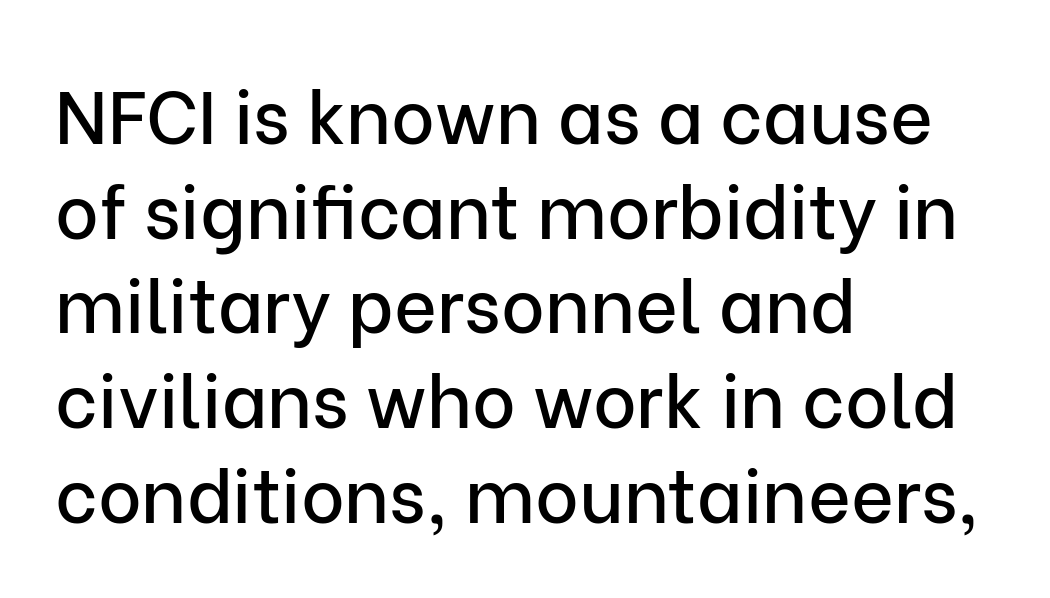
Q: Is the text italic (slanted)? A: No, it is upright.
Q: Is the typeface a serif or a sans-serif typeface? A: Sans-serif.
Q: Is the text underlined? A: No.
Q: How is the paragraph aligned? A: Left-aligned.
Q: Is the spacing between letters normal or unusually wide? A: Normal.
Q: Is the spacing between lines tight, normal or loose? A: Normal.
Q: Width (condensed, normal, or wide)? A: Normal.
Q: Stroke contrast? A: Low.
Q: x-height? A: Medium.
Q: Monospaced? A: No.
